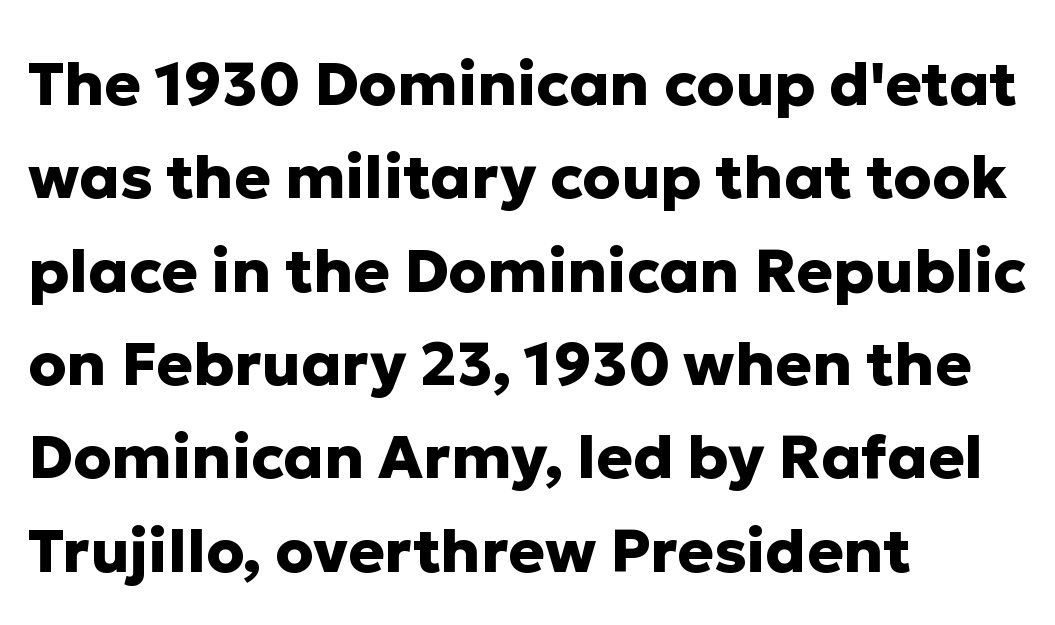
The image shows 61 px heavy sans-serif type, upright; set left-aligned, normal line spacing (1.53x), normal letter spacing, not underlined; low stroke contrast and a medium x-height.
